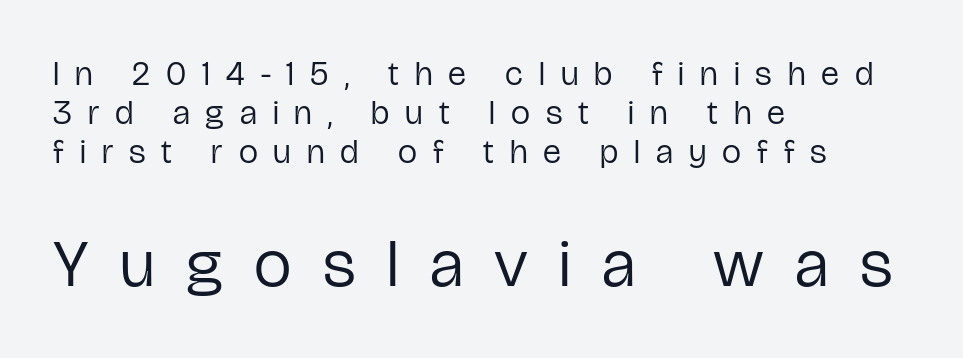
Q: Is the text bold? A: No.
Q: Is the text italic (slanted)? A: No, it is upright.
Q: Is the typeface a serif or a sans-serif typeface? A: Sans-serif.
Q: Is the text underlined? A: No.
Q: How is the paragraph aligned? A: Left-aligned.
Q: Is the spacing between letters normal or unusually wide? A: Unusually wide.
Q: Is the spacing between lines tight, normal or loose? A: Tight.
Q: Which block of text is set in a larger size, the first (top) or the second (bottom)? A: The second (bottom) one.
Q: Width (condensed, normal, or wide)? A: Condensed.
Q: Stroke contrast? A: Low.
Q: x-height? A: Medium.
Q: Monospaced? A: No.
